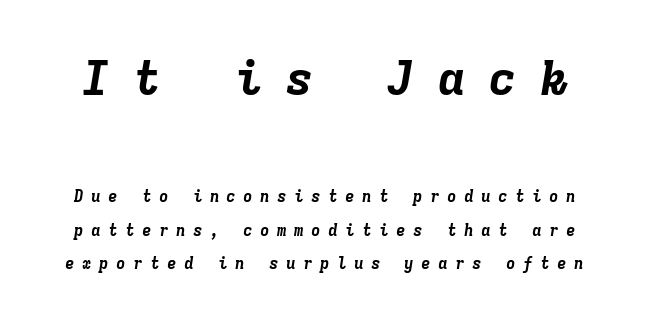
{"italic": "yes", "lean": "right", "slant_degrees": 9, "bold": "yes", "weight": "bold", "width": "normal", "stroke_contrast": "low", "x_height": "medium", "monospaced": "yes", "underline": "no", "line_spacing": "loose", "line_spacing_ratio": 2.08, "letter_spacing": "wide", "letter_spacing_em": 0.46, "larger_block": "first", "size_ratio": 3.0, "glyph_px": 48}
